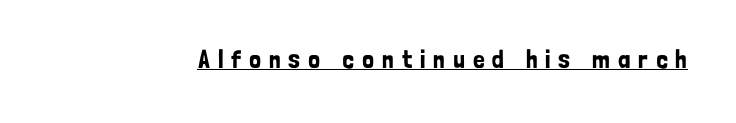
Caption: lettering with a line underneath. The lettering holds an erect, upright posture throughout. Tracking value appears strongly positive — letters spread wide.
